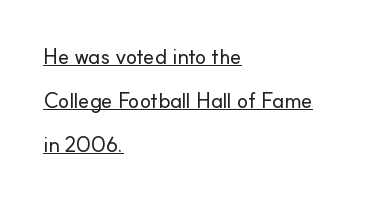
The image shows 21 px text type, upright; set left-aligned, loose line spacing (2.09x), normal letter spacing, underlined.
